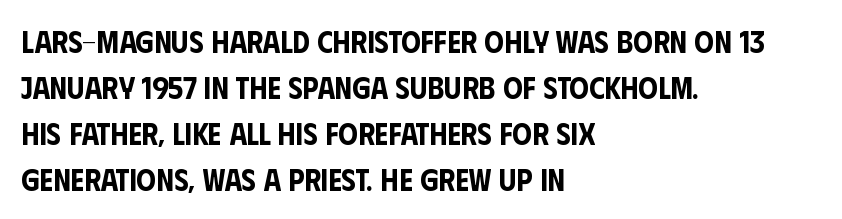
The image shows 31 px condensed sans-serif type, upright; set left-aligned, normal line spacing (1.48x), normal letter spacing, not underlined; low stroke contrast and a large x-height.
